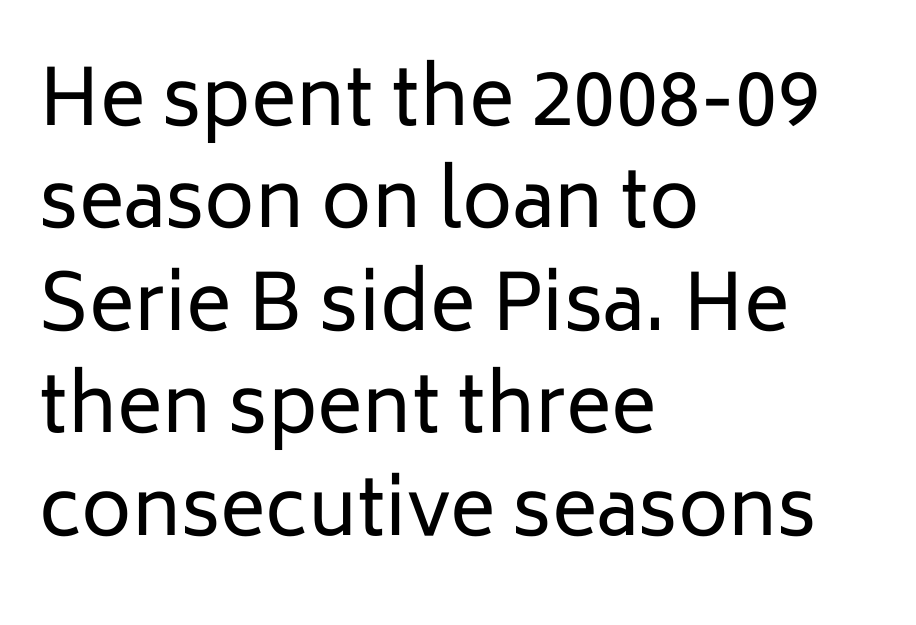
{"serif": "no", "italic": "no", "bold": "no", "weight": "regular", "width": "normal", "stroke_contrast": "low", "x_height": "medium", "monospaced": "no", "underline": "no", "align": "left", "line_spacing": "normal", "line_spacing_ratio": 1.33, "letter_spacing": "normal", "letter_spacing_em": 0.0, "glyph_px": 77}
